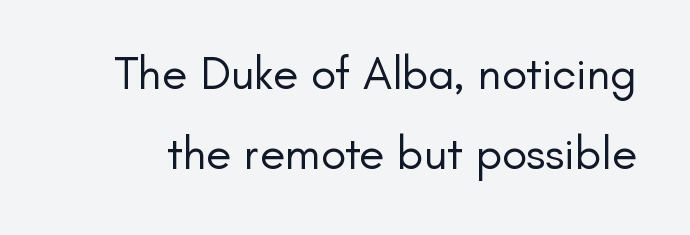
{"serif": "no", "italic": "no", "bold": "no", "weight": "regular", "width": "normal", "stroke_contrast": "low", "x_height": "small", "monospaced": "no", "underline": "no", "line_spacing_ratio": 1.71, "letter_spacing": "normal", "letter_spacing_em": 0.0, "glyph_px": 47}
